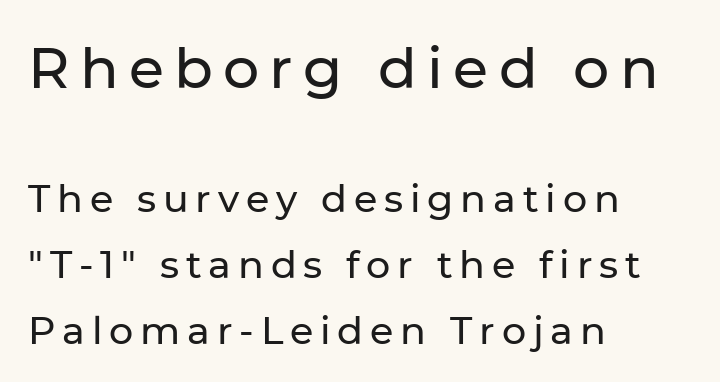
The image shows 57 px sans-serif type, upright; set left-aligned, line spacing 1.73x, not underlined; the first (top) block is 1.5x larger; low stroke contrast and a medium x-height.
